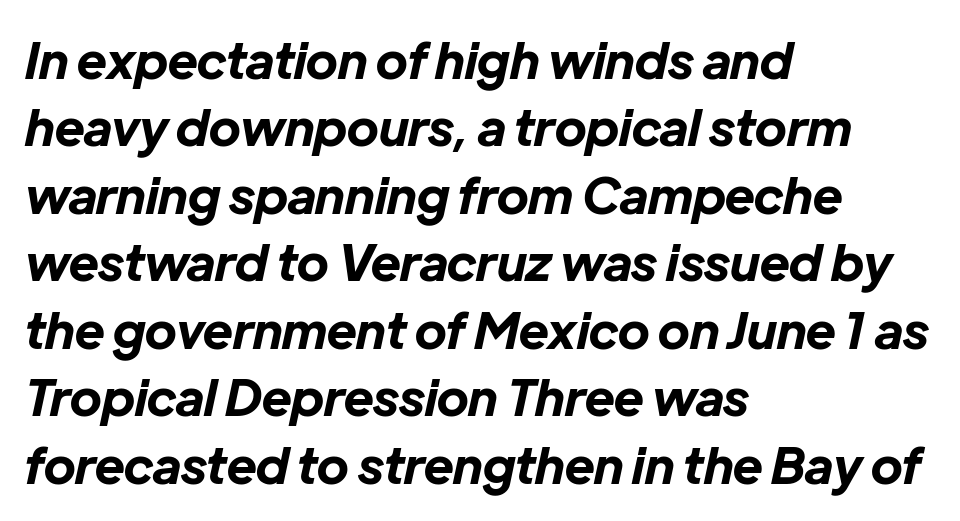
{"italic": "yes", "lean": "right", "slant_degrees": 12, "bold": "yes", "weight": "bold", "width": "normal", "stroke_contrast": "low", "x_height": "medium", "monospaced": "no", "underline": "no", "align": "left", "line_spacing": "normal", "line_spacing_ratio": 1.35, "letter_spacing": "normal", "letter_spacing_em": 0.0, "glyph_px": 50}
